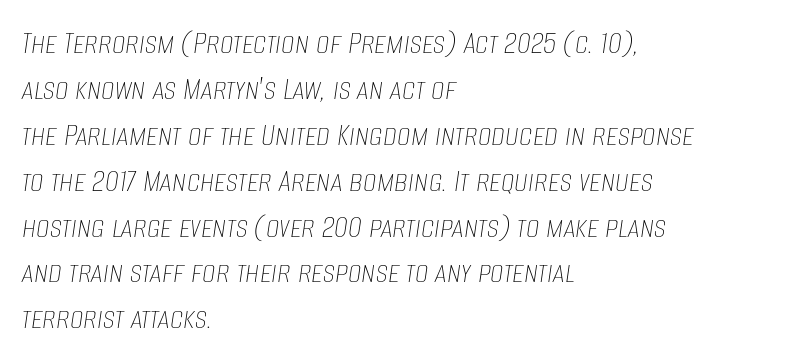
{"italic": "yes", "lean": "right", "slant_degrees": 8, "bold": "no", "weight": "thin", "width": "condensed", "stroke_contrast": "low", "x_height": "large", "monospaced": "no", "underline": "no", "align": "left", "line_spacing": "normal", "line_spacing_ratio": 1.35, "letter_spacing": "normal", "letter_spacing_em": 0.0, "glyph_px": 34}
